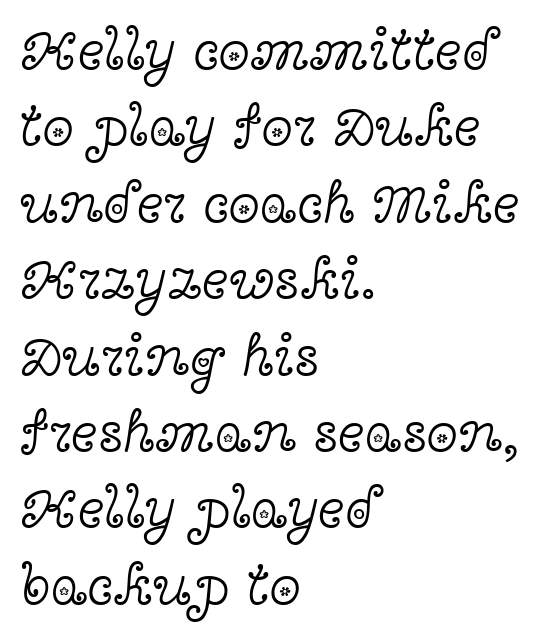
Q: Is the text bold? A: No.
Q: Is the text italic (slanted)? A: No, it is upright.
Q: Is the typeface a serif or a sans-serif typeface? A: Serif.
Q: Is the text underlined? A: No.
Q: How is the paragraph aligned? A: Left-aligned.
Q: Is the spacing between letters normal or unusually wide? A: Normal.
Q: Is the spacing between lines tight, normal or loose? A: Normal.
Q: Width (condensed, normal, or wide)? A: Wide.
Q: x-height? A: Medium.
Q: Monospaced? A: No.
